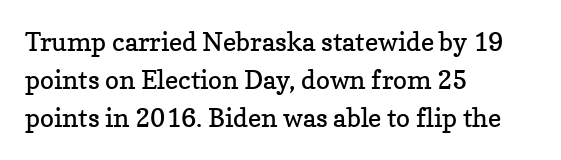
{"italic": "no", "bold": "no", "underline": "no", "align": "left", "line_spacing": "normal", "line_spacing_ratio": 1.47, "letter_spacing": "normal", "letter_spacing_em": 0.0, "glyph_px": 26}
